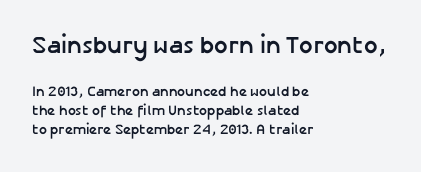
Q: Is the text bold? A: Yes.
Q: Is the text italic (slanted)? A: No, it is upright.
Q: Is the text underlined? A: No.
Q: How is the paragraph aligned? A: Left-aligned.
Q: Is the spacing between letters normal or unusually wide? A: Normal.
Q: Is the spacing between lines tight, normal or loose? A: Normal.
Q: Which block of text is set in a larger size, the first (top) or the second (bottom)? A: The first (top) one.
